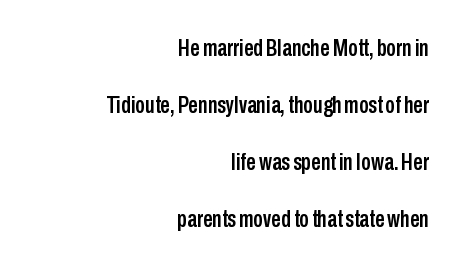
Q: Is the text italic (slanted)? A: No, it is upright.
Q: Is the text underlined? A: No.
Q: How is the paragraph aligned? A: Right-aligned.
Q: Is the spacing between letters normal or unusually wide? A: Normal.
Q: Is the spacing between lines tight, normal or loose? A: Loose.
